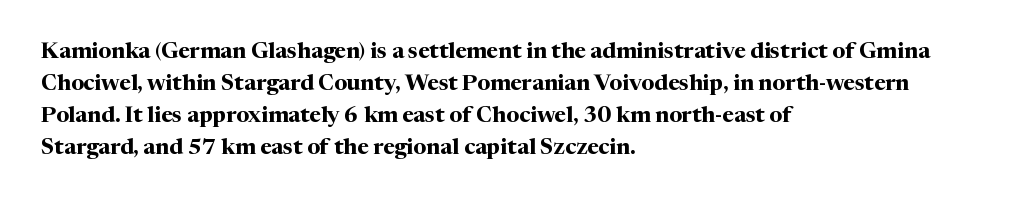
Q: Is the text bold? A: Yes.
Q: Is the text italic (slanted)? A: No, it is upright.
Q: Is the text underlined? A: No.
Q: How is the paragraph aligned? A: Left-aligned.
Q: Is the spacing between letters normal or unusually wide? A: Normal.
Q: Is the spacing between lines tight, normal or loose? A: Normal.
